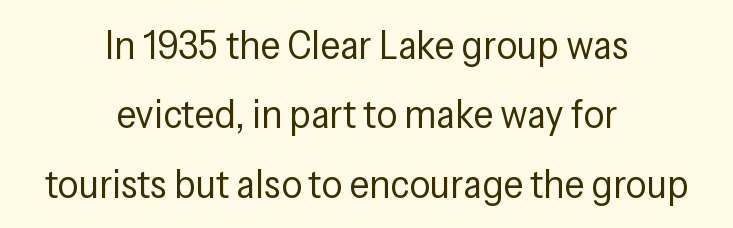
{"serif": "no", "italic": "no", "bold": "no", "weight": "regular", "width": "condensed", "stroke_contrast": "low", "x_height": "medium", "monospaced": "no", "underline": "no", "align": "center", "line_spacing": "normal", "line_spacing_ratio": 1.69, "letter_spacing": "normal", "letter_spacing_em": 0.0, "glyph_px": 41}
